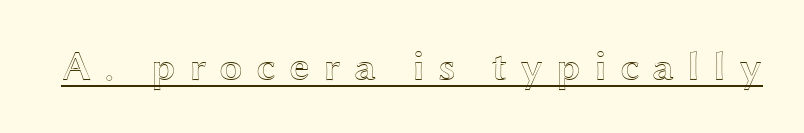
Q: Is the text italic (slanted)? A: No, it is upright.
Q: Is the text underlined? A: Yes.
Q: Is the spacing between letters normal or unusually wide? A: Unusually wide.
Q: Width (condensed, normal, or wide)? A: Wide.
Q: x-height? A: Medium.
Q: Monospaced? A: No.
